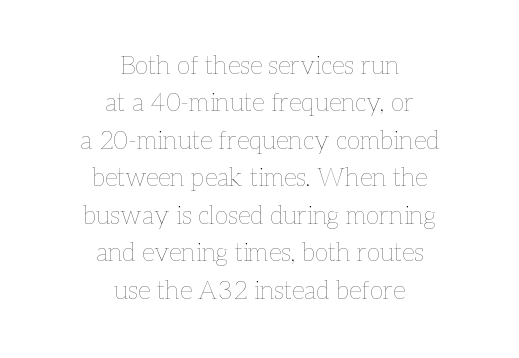
Is this a heavy cut? Hardly; it is regular or lighter. This sample uses an upright cut, with every glyph sitting square on the baseline. The passage shown has conventional tracking throughout. Where is the straight margin? There isn't one; the lines are centered. A typesetter would call this leading conventional body-copy spacing.
